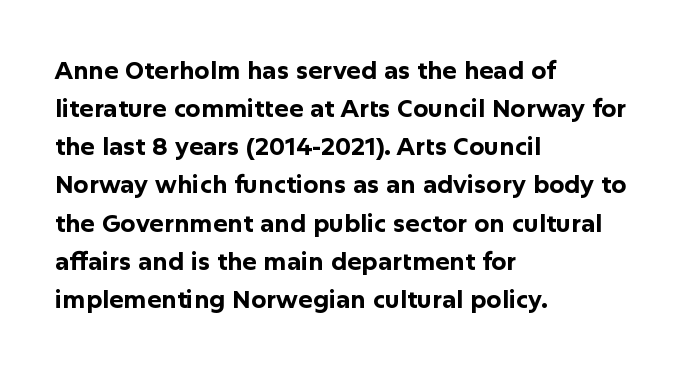
The image shows 24 px bold type, upright; set left-aligned, normal line spacing (1.59x), normal letter spacing, not underlined.
